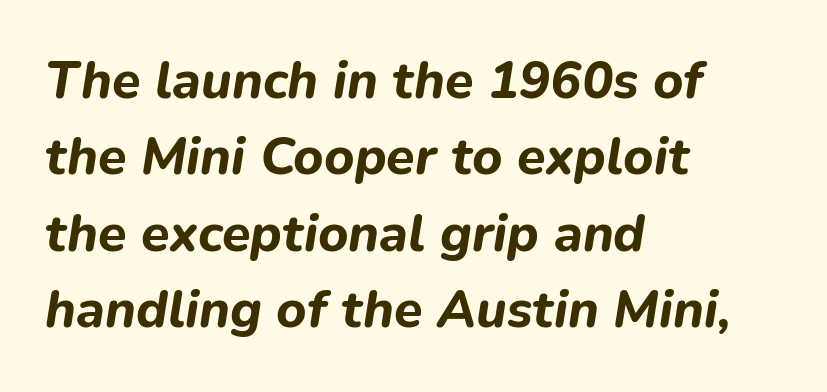
Each letter keeps its own natural width here, so spacing adapts to shape. Thick stems and heavy bowls — unmistakably bold. The axis of the letterforms is tilted away from vertical. The passage shown stacks its lines at a standard gap.
